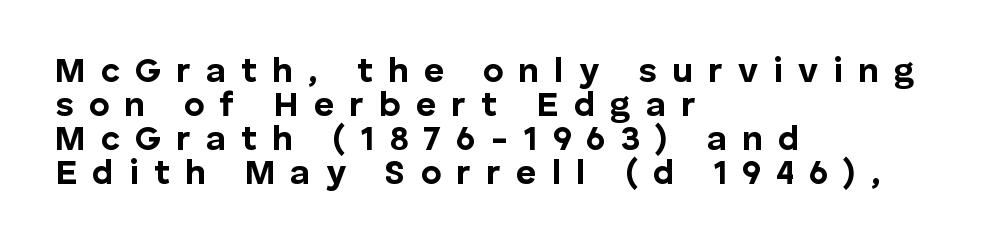
{"serif": "no", "italic": "no", "bold": "yes", "weight": "bold", "width": "normal", "stroke_contrast": "low", "x_height": "medium", "monospaced": "no", "underline": "no", "align": "left", "line_spacing": "tight", "line_spacing_ratio": 0.97, "letter_spacing": "wide", "letter_spacing_em": 0.43, "glyph_px": 35}
